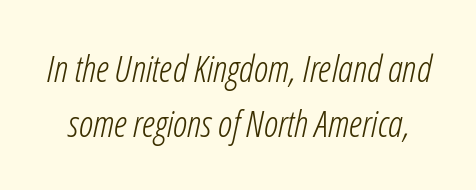
These lines are rendered in a variable-pitch font. No heavy texture on the line: the type isn't bold. The space between consecutive lines is moderate. Rendered with sloped, italic letterforms.
